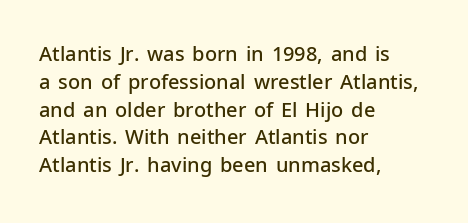
{"italic": "no", "bold": "semi", "underline": "no", "align": "left", "line_spacing": "normal", "line_spacing_ratio": 1.39, "letter_spacing": "normal", "letter_spacing_em": 0.0, "glyph_px": 20}
